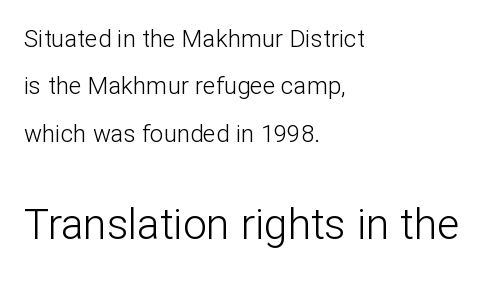
Q: Is the text bold? A: No.
Q: Is the text italic (slanted)? A: No, it is upright.
Q: Is the typeface a serif or a sans-serif typeface? A: Sans-serif.
Q: Is the text underlined? A: No.
Q: How is the paragraph aligned? A: Left-aligned.
Q: Is the spacing between letters normal or unusually wide? A: Normal.
Q: Is the spacing between lines tight, normal or loose? A: Loose.
Q: Which block of text is set in a larger size, the first (top) or the second (bottom)? A: The second (bottom) one.
Q: Width (condensed, normal, or wide)? A: Normal.
Q: Stroke contrast? A: Low.
Q: x-height? A: Medium.
Q: Monospaced? A: No.
